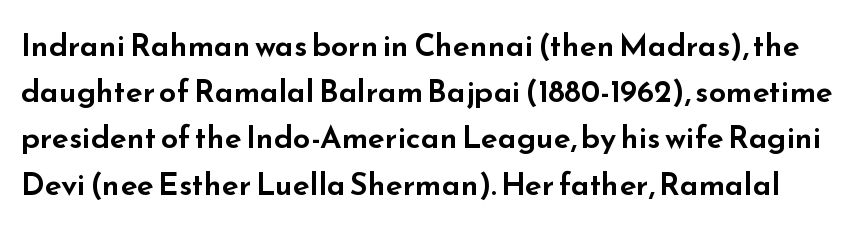
The rows are spaced the way most documents space them. Note: no serifs on the glyphs. The strip under each line holds only bare page. The axis of the letterforms is exactly vertical.
